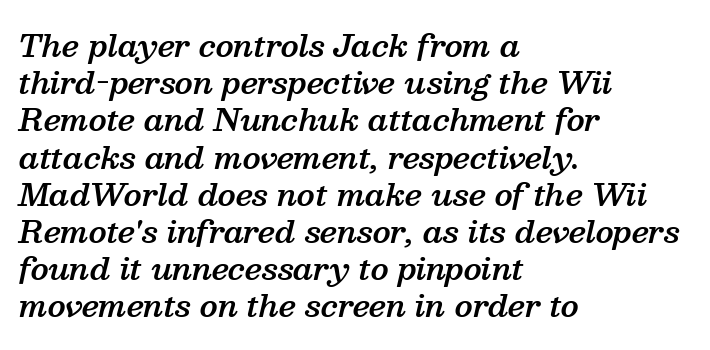
The image shows 30 px semibold serif type, italic (leaning right); set left-aligned, line spacing 1.24x, normal letter spacing, not underlined; medium stroke contrast and a medium x-height.
